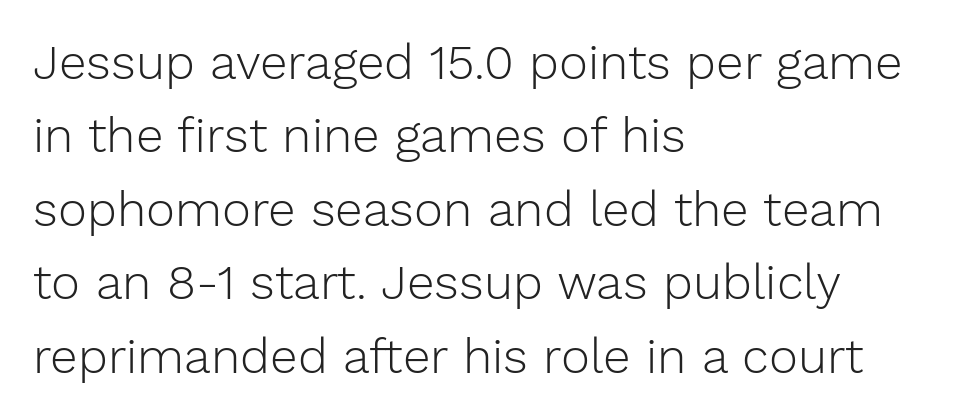
Q: Is the text bold? A: No.
Q: Is the text italic (slanted)? A: No, it is upright.
Q: Is the typeface a serif or a sans-serif typeface? A: Sans-serif.
Q: Is the text underlined? A: No.
Q: How is the paragraph aligned? A: Left-aligned.
Q: Is the spacing between letters normal or unusually wide? A: Normal.
Q: Is the spacing between lines tight, normal or loose? A: Normal.
Q: Width (condensed, normal, or wide)? A: Normal.
Q: Stroke contrast? A: Low.
Q: x-height? A: Medium.
Q: Monospaced? A: No.
